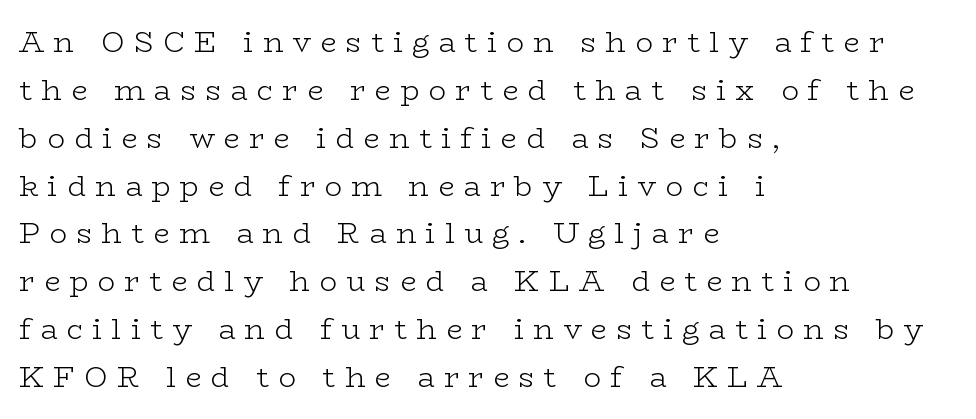
{"serif": "yes", "italic": "no", "bold": "no", "weight": "light", "width": "wide", "stroke_contrast": "low", "x_height": "medium", "monospaced": "no", "underline": "no", "align": "left", "line_spacing": "normal", "line_spacing_ratio": 1.65, "letter_spacing": "wide", "letter_spacing_em": 0.32, "glyph_px": 29}
